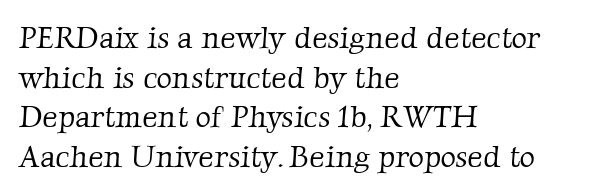
Classification — serif. The paragraph has a hard left edge and a soft right edge. Leading matches the norm, producing a regular column. Each word holds together tightly as a unit, with standard inter-letter gaps.
